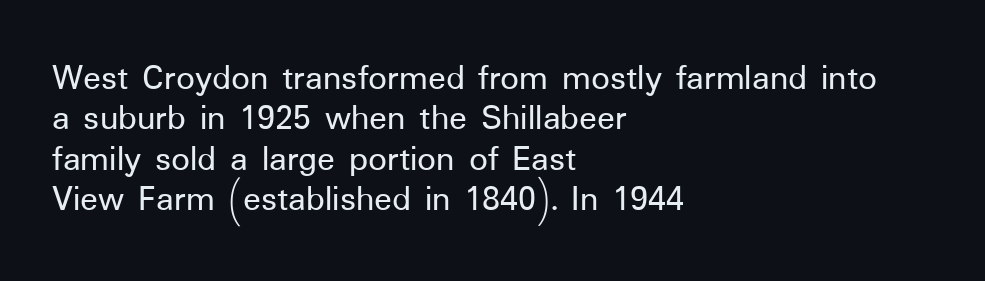
Q: Is the text italic (slanted)? A: No, it is upright.
Q: Is the typeface a serif or a sans-serif typeface? A: Sans-serif.
Q: Is the text underlined? A: No.
Q: How is the paragraph aligned? A: Left-aligned.
Q: Is the spacing between letters normal or unusually wide? A: Normal.
Q: Is the spacing between lines tight, normal or loose? A: Tight.
Q: Width (condensed, normal, or wide)? A: Normal.
Q: Stroke contrast? A: Low.
Q: x-height? A: Medium.
Q: Monospaced? A: No.
